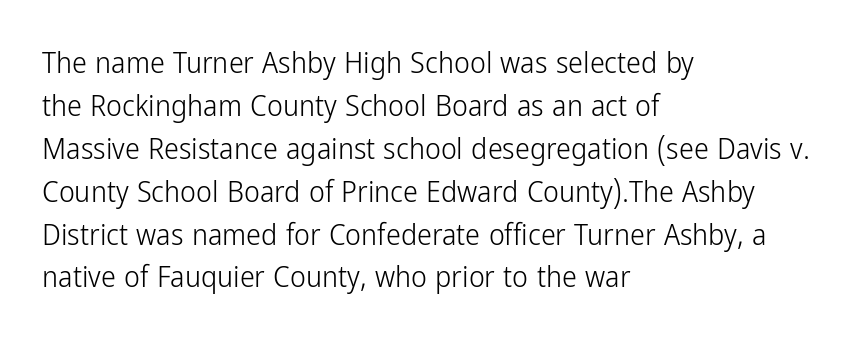
Q: Is the text bold? A: No.
Q: Is the text italic (slanted)? A: No, it is upright.
Q: Is the typeface a serif or a sans-serif typeface? A: Sans-serif.
Q: Is the text underlined? A: No.
Q: How is the paragraph aligned? A: Left-aligned.
Q: Is the spacing between letters normal or unusually wide? A: Normal.
Q: Is the spacing between lines tight, normal or loose? A: Normal.
Q: Width (condensed, normal, or wide)? A: Condensed.
Q: Stroke contrast? A: Low.
Q: x-height? A: Medium.
Q: Monospaced? A: No.
